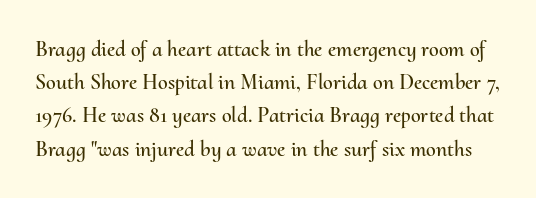
Posture: upright roman. Normally led — the rows are evenly, conventionally spaced. Default kerning and tracking; the words read as compact shapes. Descender tails drop into unmarked territory.
